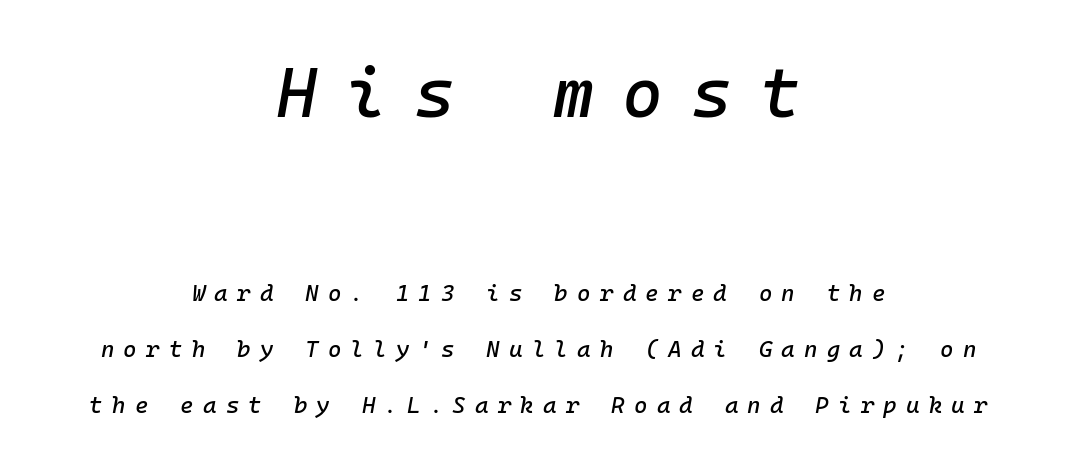
{"italic": "yes", "lean": "right", "slant_degrees": 10, "width": "normal", "stroke_contrast": "low", "x_height": "medium", "monospaced": "yes", "underline": "no", "align": "center", "line_spacing": "loose", "line_spacing_ratio": 2.44, "letter_spacing": "wide", "letter_spacing_em": 0.4, "larger_block": "first", "size_ratio": 3.04, "glyph_px": 70}
